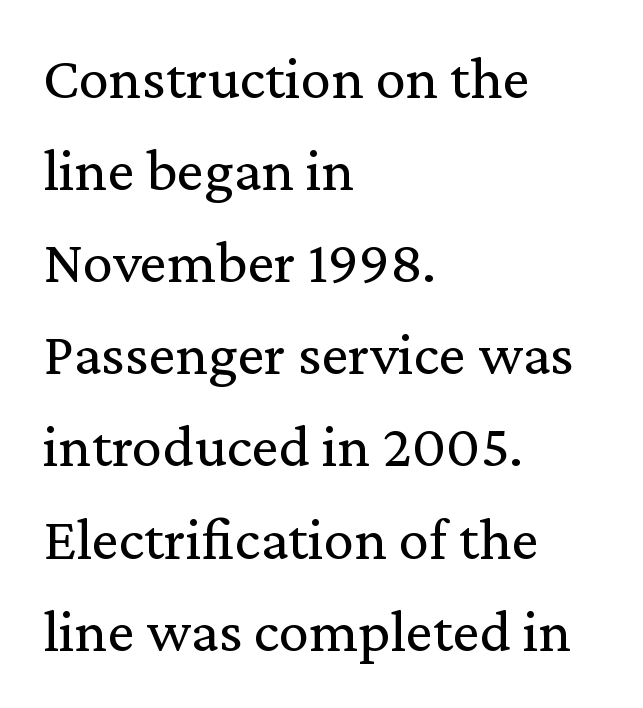
{"serif": "yes", "italic": "no", "bold": "no", "weight": "regular", "width": "normal", "stroke_contrast": "medium", "x_height": "medium", "monospaced": "no", "underline": "no", "align": "left", "line_spacing": "normal", "line_spacing_ratio": 1.51, "letter_spacing": "normal", "letter_spacing_em": 0.0, "glyph_px": 61}
